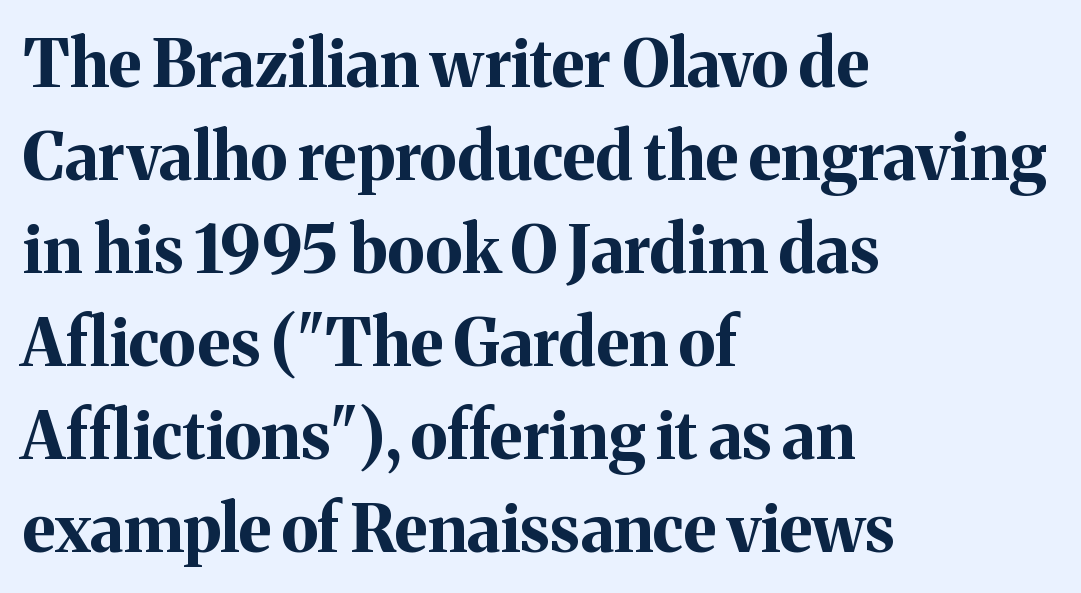
The image shows 65 px bold serif type, upright; set left-aligned, normal line spacing (1.43x), normal letter spacing, not underlined; medium stroke contrast and a medium x-height.
